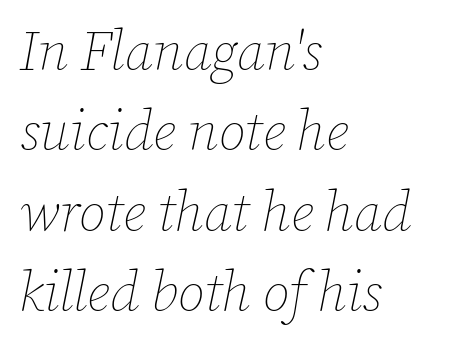
Q: Is the text bold? A: No.
Q: Is the text italic (slanted)? A: Yes, it leans right by about 12 degrees.
Q: Is the text underlined? A: No.
Q: How is the paragraph aligned? A: Left-aligned.
Q: Is the spacing between letters normal or unusually wide? A: Normal.
Q: Is the spacing between lines tight, normal or loose? A: Normal.
Q: Width (condensed, normal, or wide)? A: Normal.
Q: Stroke contrast? A: Low.
Q: x-height? A: Medium.
Q: Monospaced? A: No.
